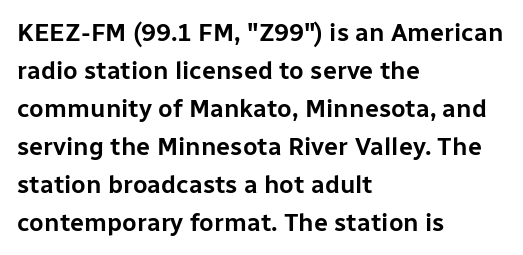
Plain, unruled lines of type. Each word holds together tightly as a unit, with standard inter-letter gaps. Every row of glyphs begins at an identical x-position on the left. Leading matches the norm, producing a regular column.
